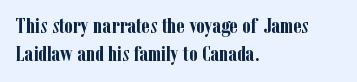
{"italic": "no", "bold": "yes", "underline": "no", "align": "left", "line_spacing": "normal", "line_spacing_ratio": 1.26, "letter_spacing": "normal", "letter_spacing_em": 0.0, "glyph_px": 22}
